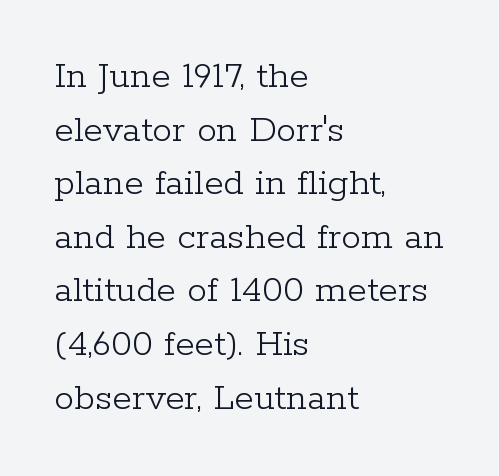
Q: Is the text bold? A: No.
Q: Is the text italic (slanted)? A: No, it is upright.
Q: Is the typeface a serif or a sans-serif typeface? A: Serif.
Q: Is the text underlined? A: No.
Q: How is the paragraph aligned? A: Left-aligned.
Q: Is the spacing between letters normal or unusually wide? A: Normal.
Q: Is the spacing between lines tight, normal or loose? A: Normal.
Q: Width (condensed, normal, or wide)? A: Normal.
Q: Stroke contrast? A: Low.
Q: x-height? A: Medium.
Q: Monospaced? A: No.
